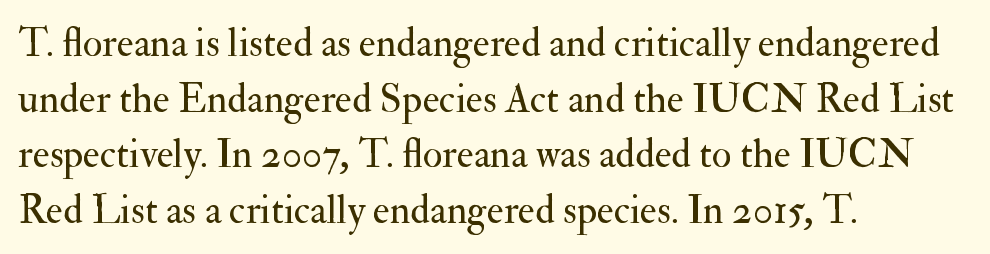
Upright lettering throughout. Visually the block forms a straight wall on the left and a jagged coastline on the right. The rendering shows small feet on the letterforms — a serif design. Plain, unruled lines of type. Heaviness? Minimal to ordinary, like unemphasized prose.
